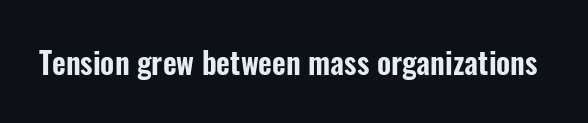
Is the letter spacing exaggerated? No — it looks like the ordinary default. Lines of text with bare space underneath. A typesetter would label this face a sans. Varying glyph widths throughout — classic text-font behaviour. Tall strokes in this sample are plumb rather than angled.
